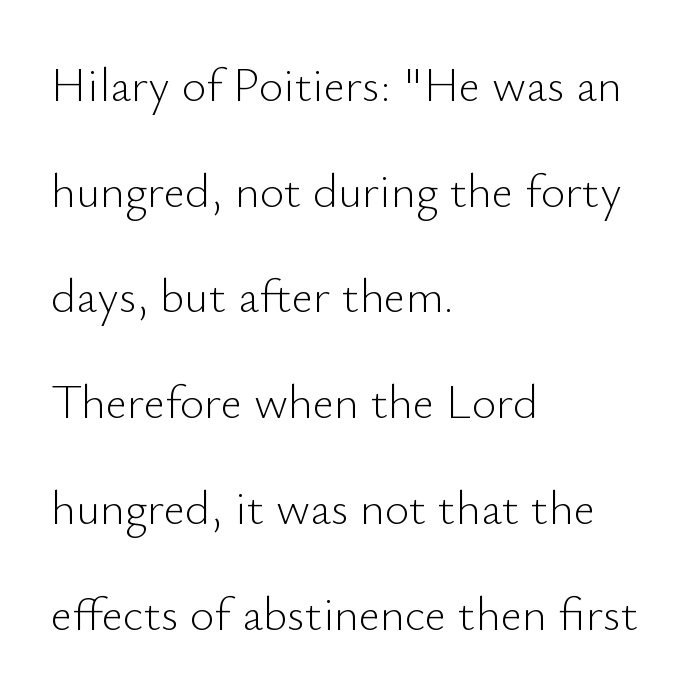
These glyphs show unthickened strokes, regular width or finer. Leftover space on each line is placed entirely after the last word. You can tell it's not italic because the verticals are truly vertical. Note the varied advance widths — an 'i' is clearly narrower than an 'm'.
